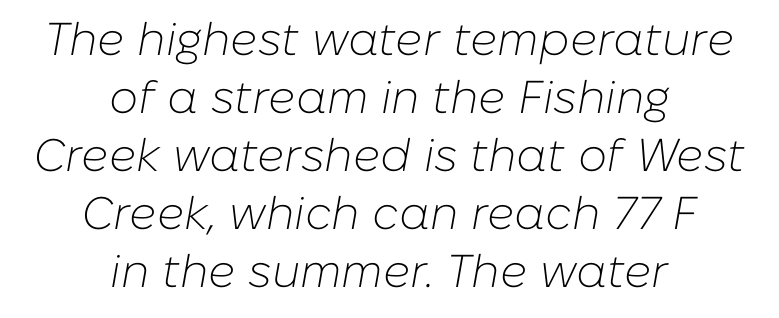
Q: Is the text bold? A: No.
Q: Is the text italic (slanted)? A: Yes, it leans right by about 10 degrees.
Q: Is the text underlined? A: No.
Q: How is the paragraph aligned? A: Centered.
Q: Is the spacing between letters normal or unusually wide? A: Normal.
Q: Is the spacing between lines tight, normal or loose? A: Normal.
Q: Width (condensed, normal, or wide)? A: Normal.
Q: Stroke contrast? A: Low.
Q: x-height? A: Medium.
Q: Monospaced? A: No.
